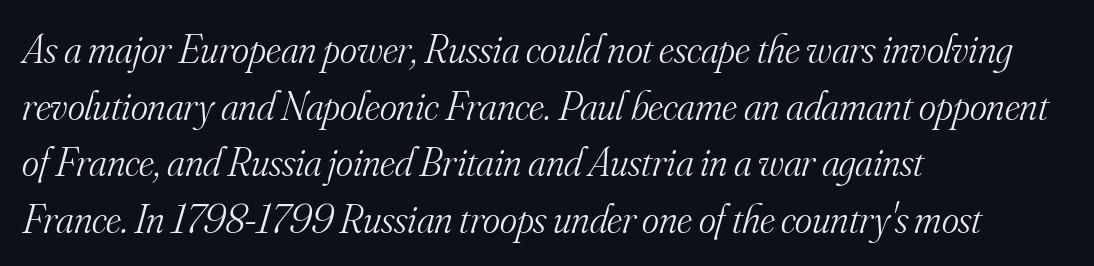
Q: Is the text bold? A: No.
Q: Is the text italic (slanted)? A: Yes, it leans right by about 16 degrees.
Q: Is the typeface a serif or a sans-serif typeface? A: Serif.
Q: Is the text underlined? A: No.
Q: How is the paragraph aligned? A: Left-aligned.
Q: Is the spacing between letters normal or unusually wide? A: Normal.
Q: Is the spacing between lines tight, normal or loose? A: Normal.
Q: Width (condensed, normal, or wide)? A: Normal.
Q: Stroke contrast? A: Medium.
Q: x-height? A: Small.
Q: Monospaced? A: No.
